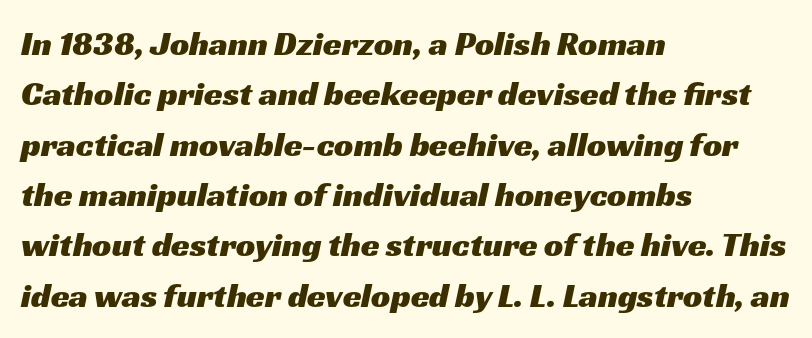
What stands out about the letter spacing? Nothing — it is the standard amount. The space between consecutive lines is moderate. The face used here is proportionally spaced, like ordinary book or web type. A bare baseline throughout the passage. Compared with a centered layout, this one pins lines to the left instead.
